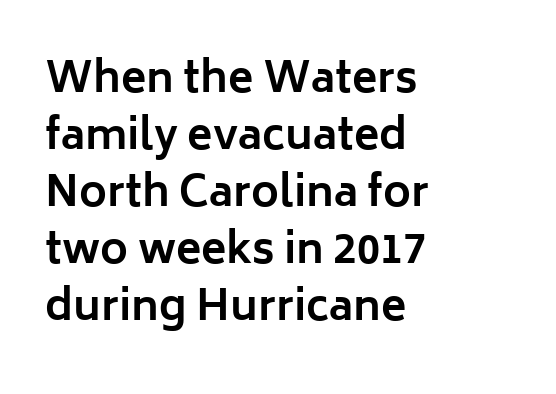
The image shows 42 px bold sans-serif type, upright; set left-aligned, normal line spacing (1.36x), normal letter spacing, not underlined; low stroke contrast and a medium x-height.
